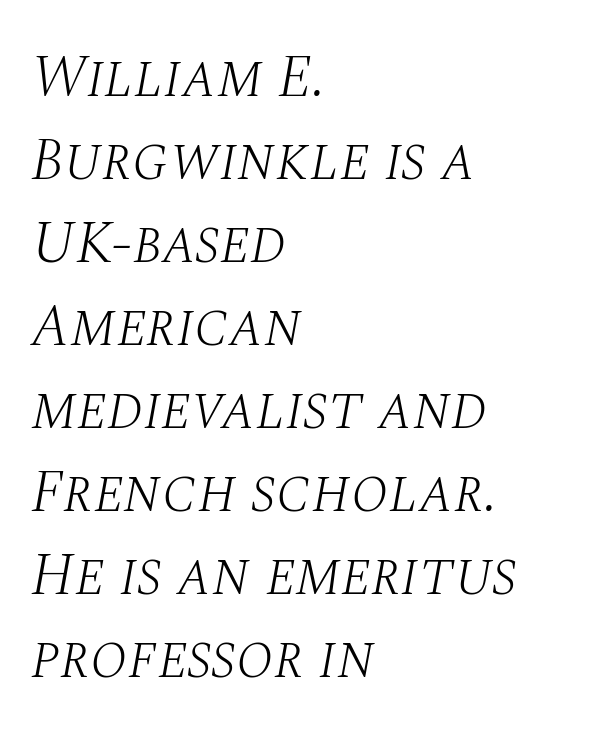
Q: Is the text bold? A: No.
Q: Is the text italic (slanted)? A: Yes, it leans right by about 10 degrees.
Q: Is the typeface a serif or a sans-serif typeface? A: Serif.
Q: Is the text underlined? A: No.
Q: How is the paragraph aligned? A: Left-aligned.
Q: Is the spacing between letters normal or unusually wide? A: Normal.
Q: Is the spacing between lines tight, normal or loose? A: Normal.
Q: Width (condensed, normal, or wide)? A: Normal.
Q: Stroke contrast? A: Medium.
Q: x-height? A: Large.
Q: Monospaced? A: No.
